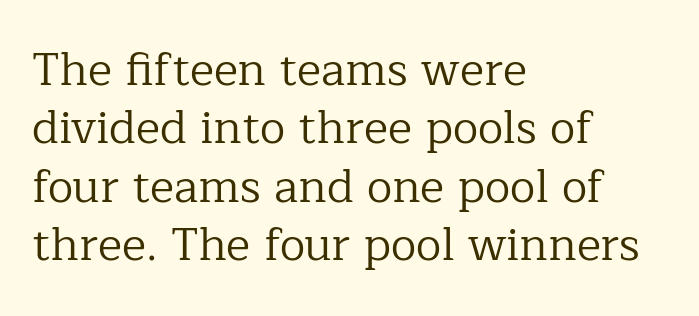
Each line starts at the same left margin while the right side varies. Serif or sans? Serif — the stroke terminals have little feet. Does the leading feel generous? No, just average. Do the characters align in a grid? No, the font is proportional. The words here are not underlined. Characters follow at the spacing the type designer built in.
